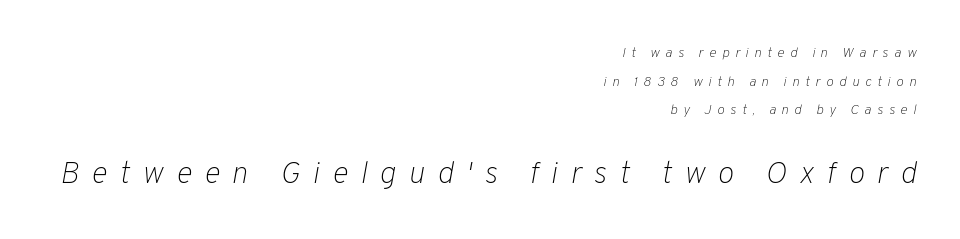
{"italic": "yes", "lean": "right", "slant_degrees": 10, "bold": "no", "weight": "light", "width": "normal", "stroke_contrast": "low", "x_height": "medium", "monospaced": "no", "underline": "no", "align": "right", "line_spacing": "loose", "line_spacing_ratio": 2.05, "letter_spacing": "wide", "letter_spacing_em": 0.4, "larger_block": "second", "size_ratio": 2.21, "glyph_px": 31}
